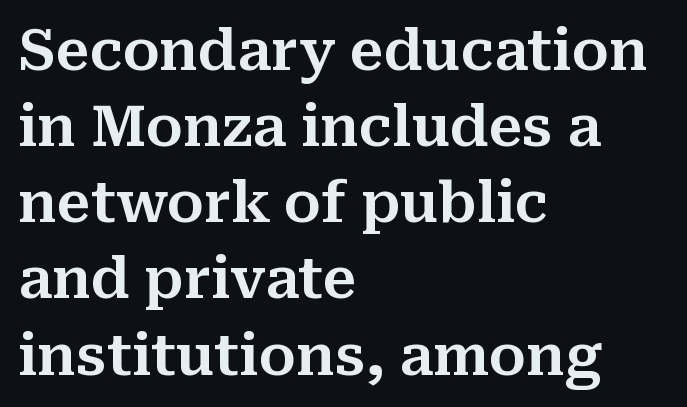
Inter-character spacing is left at the font's built-in metrics. Each letter keeps its own natural width here, so spacing adapts to shape. Nobody drew a line under any word here. These lines stack with their left ends in a neat column. The typography opts for an upright posture over an oblique one.
